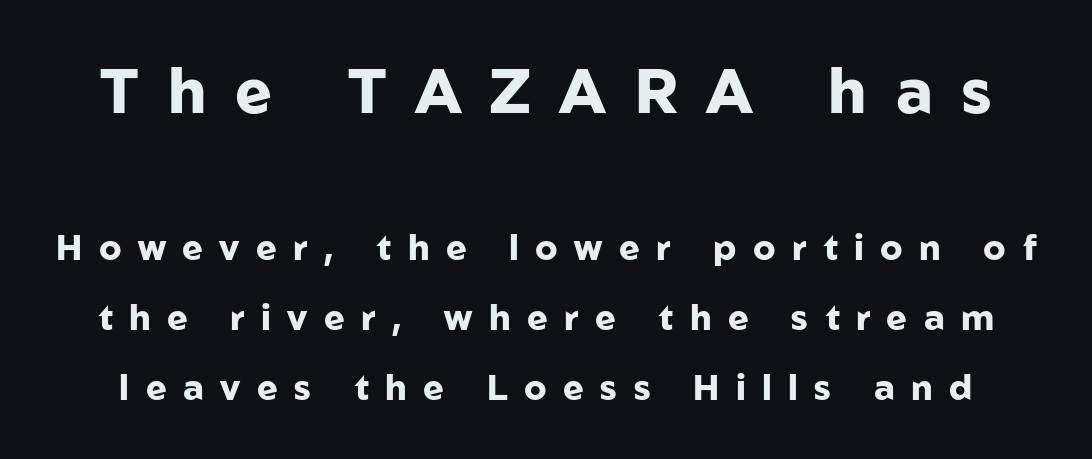
{"serif": "no", "italic": "no", "bold": "yes", "weight": "heavy", "width": "normal", "stroke_contrast": "low", "x_height": "medium", "monospaced": "no", "underline": "no", "line_spacing": "loose", "line_spacing_ratio": 2.0, "letter_spacing": "wide", "letter_spacing_em": 0.47, "larger_block": "first", "size_ratio": 1.77, "glyph_px": 62}
